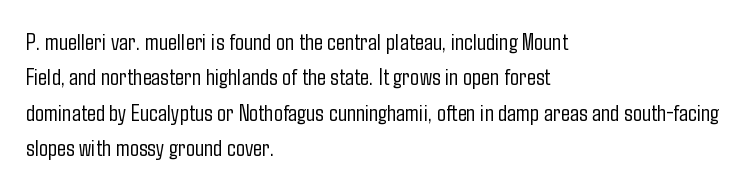
Q: Is the text bold? A: No.
Q: Is the text italic (slanted)? A: No, it is upright.
Q: Is the text underlined? A: No.
Q: How is the paragraph aligned? A: Left-aligned.
Q: Is the spacing between letters normal or unusually wide? A: Normal.
Q: Is the spacing between lines tight, normal or loose? A: Normal.
